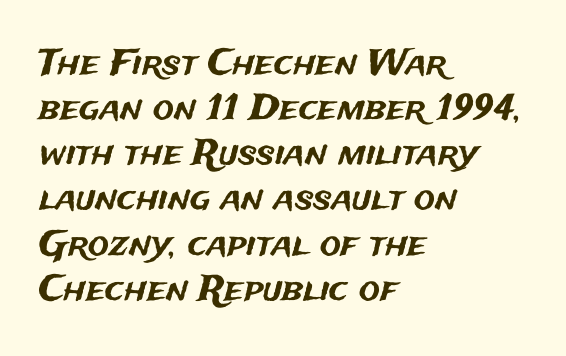
Q: Is the text italic (slanted)? A: Yes.
Q: Is the typeface a serif or a sans-serif typeface? A: Sans-serif.
Q: Is the text underlined? A: No.
Q: How is the paragraph aligned? A: Left-aligned.
Q: Is the spacing between letters normal or unusually wide? A: Normal.
Q: Is the spacing between lines tight, normal or loose? A: Normal.
Q: Width (condensed, normal, or wide)? A: Normal.
Q: Stroke contrast? A: Medium.
Q: x-height? A: Medium.
Q: Monospaced? A: No.
